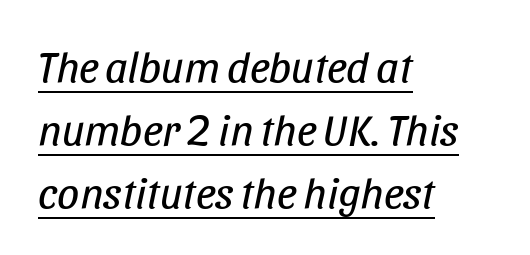
The image shows 44 px regular-weight, condensed type, italic (leaning right); set left-aligned, normal line spacing (1.43x), normal letter spacing, underlined; low stroke contrast and a large x-height.
